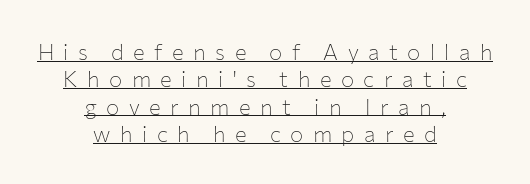
{"italic": "no", "bold": "no", "underline": "yes", "align": "center", "line_spacing_ratio": 1.24, "letter_spacing": "wide", "letter_spacing_em": 0.43, "glyph_px": 22}
